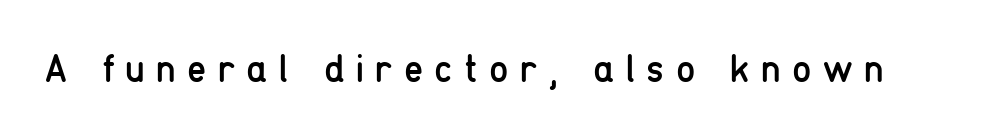
{"serif": "no", "italic": "no", "bold": "no", "weight": "regular", "width": "condensed", "stroke_contrast": "low", "x_height": "medium", "monospaced": "no", "underline": "no", "letter_spacing": "wide", "letter_spacing_em": 0.29, "glyph_px": 39}
